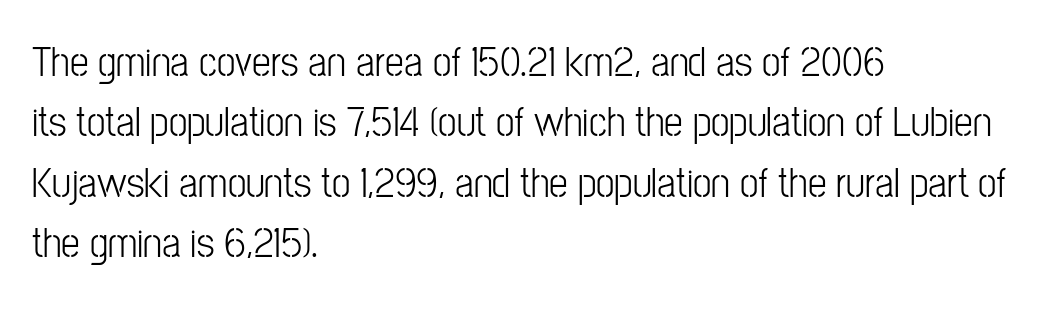
Q: Is the text bold? A: No.
Q: Is the text italic (slanted)? A: No, it is upright.
Q: Is the typeface a serif or a sans-serif typeface? A: Sans-serif.
Q: Is the text underlined? A: No.
Q: How is the paragraph aligned? A: Left-aligned.
Q: Is the spacing between letters normal or unusually wide? A: Normal.
Q: Is the spacing between lines tight, normal or loose? A: Normal.
Q: Width (condensed, normal, or wide)? A: Condensed.
Q: Stroke contrast? A: Low.
Q: x-height? A: Medium.
Q: Monospaced? A: No.
